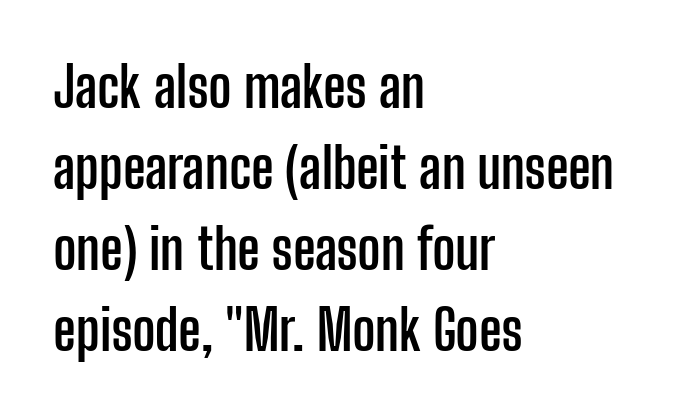
{"serif": "no", "italic": "no", "bold": "yes", "weight": "semibold", "width": "condensed", "stroke_contrast": "low", "x_height": "medium", "monospaced": "no", "underline": "no", "align": "left", "line_spacing": "normal", "line_spacing_ratio": 1.47, "letter_spacing": "normal", "letter_spacing_em": 0.0, "glyph_px": 55}
